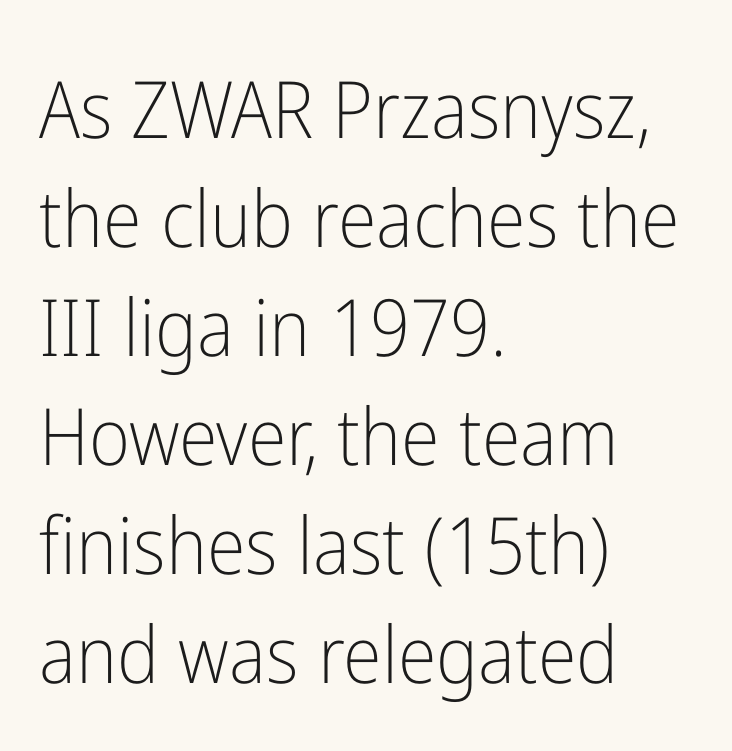
{"serif": "no", "italic": "no", "bold": "no", "weight": "light", "width": "condensed", "stroke_contrast": "low", "x_height": "medium", "monospaced": "no", "underline": "no", "align": "left", "line_spacing": "normal", "line_spacing_ratio": 1.38, "letter_spacing": "normal", "letter_spacing_em": 0.0, "glyph_px": 79}
